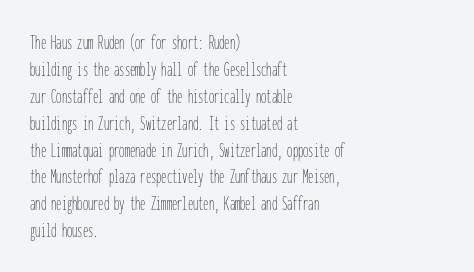
The image shows 21 px text type, upright; set left-aligned, normal line spacing (1.28x), normal letter spacing, not underlined.
